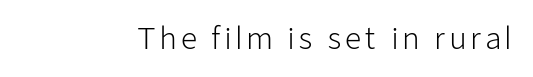
Q: Is the text bold? A: No.
Q: Is the text italic (slanted)? A: No, it is upright.
Q: Is the typeface a serif or a sans-serif typeface? A: Sans-serif.
Q: Is the text underlined? A: No.
Q: Width (condensed, normal, or wide)? A: Normal.
Q: Stroke contrast? A: Low.
Q: x-height? A: Medium.
Q: Monospaced? A: No.
